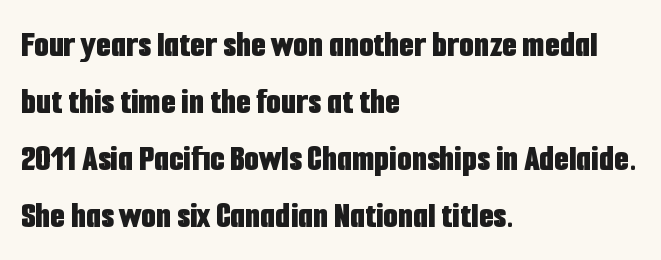
Q: Is the text bold? A: Yes.
Q: Is the text italic (slanted)? A: No, it is upright.
Q: Is the typeface a serif or a sans-serif typeface? A: Sans-serif.
Q: Is the text underlined? A: No.
Q: How is the paragraph aligned? A: Left-aligned.
Q: Is the spacing between letters normal or unusually wide? A: Normal.
Q: Is the spacing between lines tight, normal or loose? A: Normal.
Q: Width (condensed, normal, or wide)? A: Condensed.
Q: Stroke contrast? A: Low.
Q: x-height? A: Medium.
Q: Monospaced? A: No.
